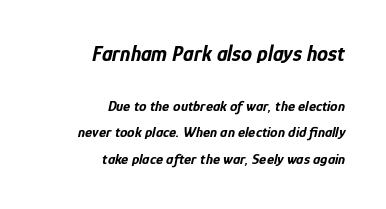
{"italic": "yes", "lean": "right", "slant_degrees": 12, "bold": "yes", "underline": "no", "align": "right", "line_spacing_ratio": 1.75, "letter_spacing": "normal", "letter_spacing_em": 0.0, "larger_block": "first", "size_ratio": 1.47, "glyph_px": 22}
